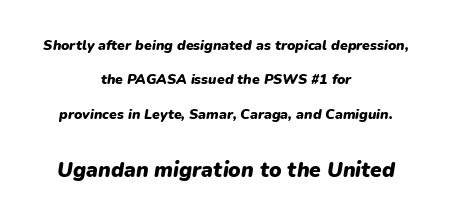
Q: Is the text bold? A: Yes.
Q: Is the text italic (slanted)? A: Yes, it leans right by about 9 degrees.
Q: Is the text underlined? A: No.
Q: How is the paragraph aligned? A: Centered.
Q: Is the spacing between letters normal or unusually wide? A: Normal.
Q: Is the spacing between lines tight, normal or loose? A: Loose.
Q: Which block of text is set in a larger size, the first (top) or the second (bottom)? A: The second (bottom) one.
